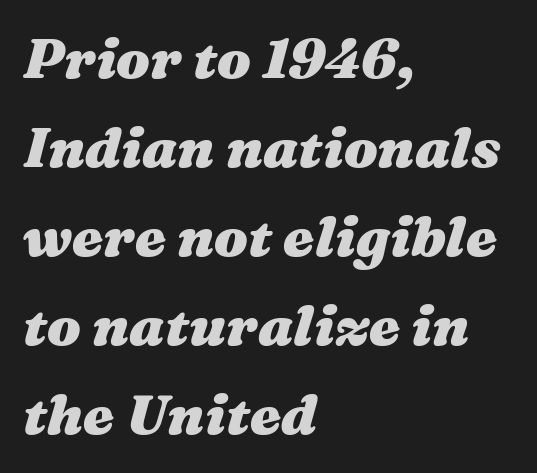
Q: Is the text bold? A: Yes.
Q: Is the text italic (slanted)? A: Yes, it leans right by about 16 degrees.
Q: Is the text underlined? A: No.
Q: How is the paragraph aligned? A: Left-aligned.
Q: Is the spacing between letters normal or unusually wide? A: Normal.
Q: Is the spacing between lines tight, normal or loose? A: Normal.
Q: Width (condensed, normal, or wide)? A: Wide.
Q: Stroke contrast? A: Medium.
Q: x-height? A: Medium.
Q: Monospaced? A: No.
